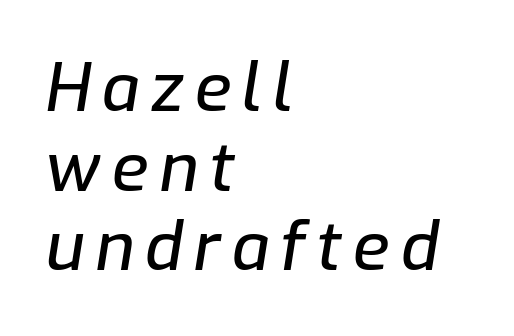
The image shows 67 px text type, italic (leaning right); set left-aligned, line spacing 1.19x, not underlined; low stroke contrast and a medium x-height.
